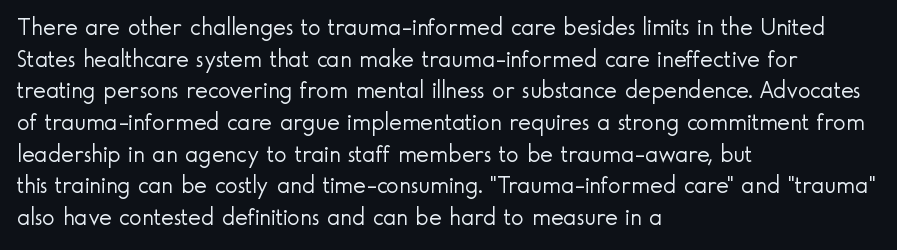
{"italic": "no", "bold": "no", "underline": "no", "align": "left", "line_spacing": "normal", "line_spacing_ratio": 1.32, "letter_spacing": "normal", "letter_spacing_em": 0.0, "glyph_px": 24}
